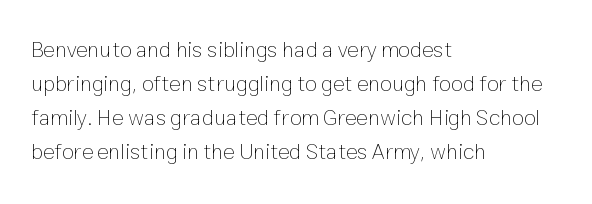
The image shows 22 px text type, upright; set left-aligned, normal line spacing (1.55x), normal letter spacing, not underlined.
